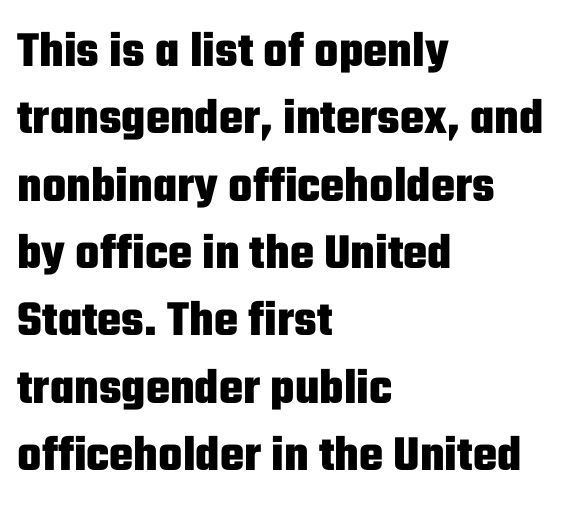
Note the varied advance widths — an 'i' is clearly narrower than an 'm'. Beneath every word, the page is bare. Caption: standard tracking, unaltered. The designer left line spacing at the default. Caption: bold face, heavy strokes.
